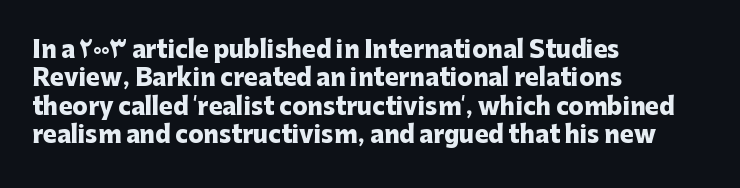
Q: Is the text bold? A: Yes.
Q: Is the text italic (slanted)? A: No, it is upright.
Q: Is the text underlined? A: No.
Q: How is the paragraph aligned? A: Left-aligned.
Q: Is the spacing between letters normal or unusually wide? A: Normal.
